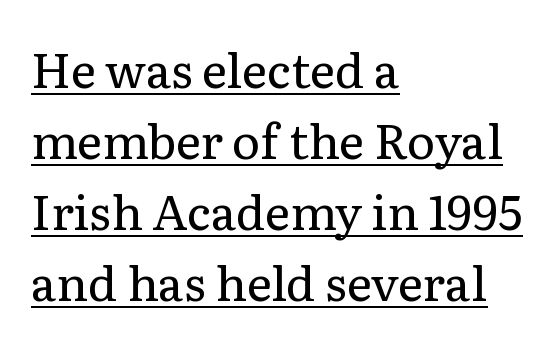
The image shows 48 px regular-weight serif type, upright; set left-aligned, normal line spacing (1.48x), normal letter spacing, underlined; low stroke contrast and a medium x-height.
